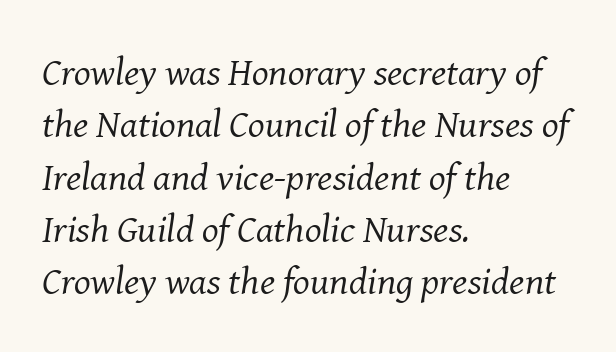
The image shows 39 px regular-weight serif type, italic (leaning right); set left-aligned, normal line spacing (1.34x), normal letter spacing, not underlined; medium stroke contrast and a medium x-height.
